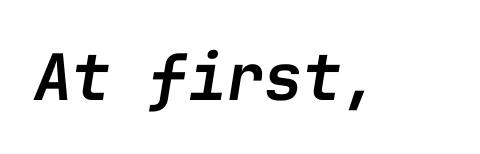
{"italic": "yes", "lean": "right", "slant_degrees": 9, "bold": "semi", "weight": "semibold", "width": "normal", "stroke_contrast": "low", "x_height": "medium", "monospaced": "yes", "underline": "no", "letter_spacing": "normal", "letter_spacing_em": 0.0, "glyph_px": 64}
